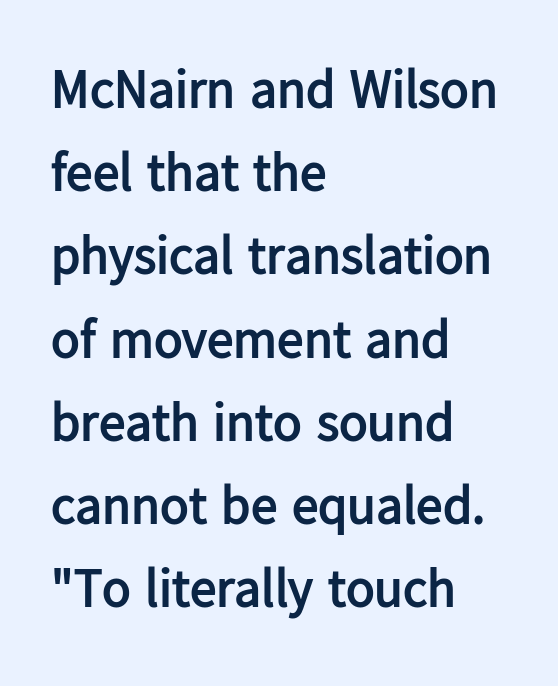
Look at the bottom of the vertical strokes: they stop flat, with no serifs. The typesetting leans heavy: a genuine bold. Reading down the block, your eye returns to a fixed left position each line. Is this a fixed-width face? No — the glyphs have proportional, varying widths. Type without underlining.
